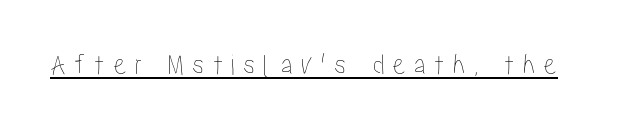
Here the glyphs are tracked loosely, breaking word shapes into spaced letters. Spacing verdict: proportional, widths tailored to each character. Does the lettering tilt? It doesn't — this is upright. The rendered words wear a rule along their underside.
